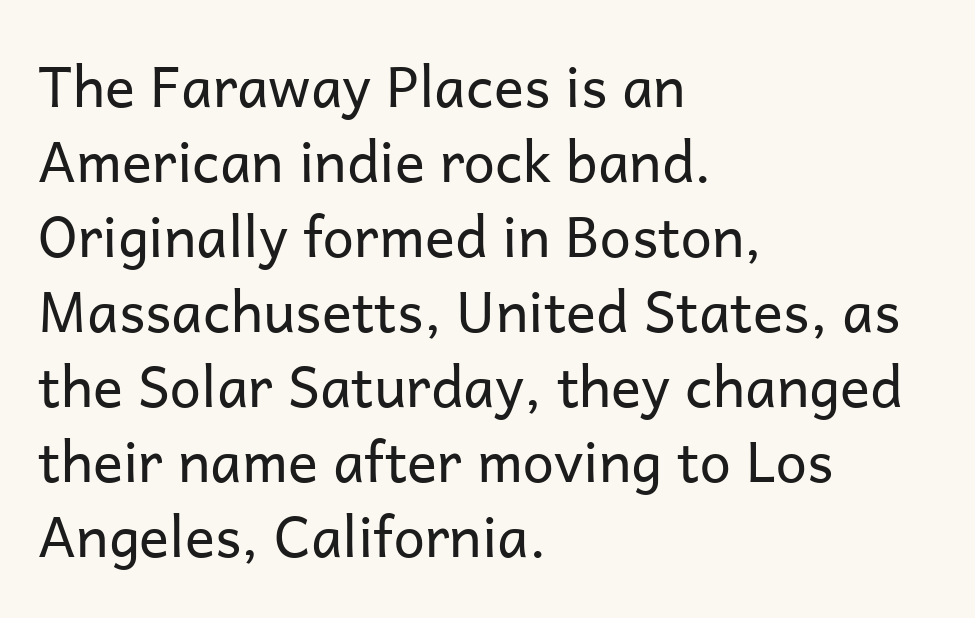
Q: Is the text bold? A: No.
Q: Is the text italic (slanted)? A: No, it is upright.
Q: Is the typeface a serif or a sans-serif typeface? A: Sans-serif.
Q: Is the text underlined? A: No.
Q: How is the paragraph aligned? A: Left-aligned.
Q: Is the spacing between letters normal or unusually wide? A: Normal.
Q: Is the spacing between lines tight, normal or loose? A: Normal.
Q: Width (condensed, normal, or wide)? A: Normal.
Q: Stroke contrast? A: Low.
Q: x-height? A: Medium.
Q: Monospaced? A: No.
